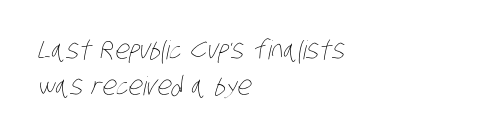
Each line starts at the same left margin while the right side varies. Regarding leading, the lines here are spaced in the standard way. No chunkiness to these letters — they're not bold. The face used here is rendered with its standard letterfit.
